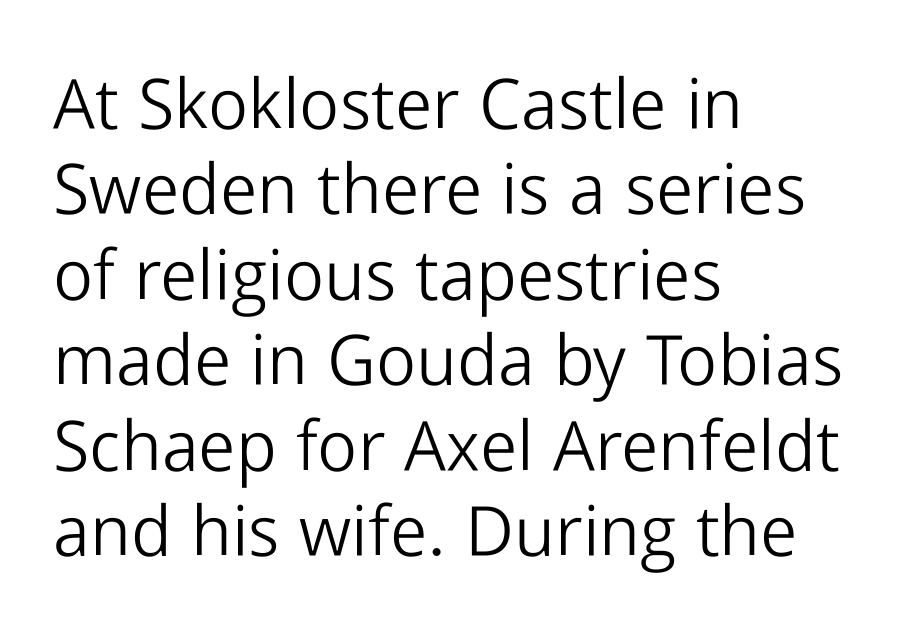
Every stem runs plumb, perpendicular to the baseline. Heaviness? Minimal to ordinary, like unemphasized prose. Note the varied advance widths — an 'i' is clearly narrower than an 'm'. No extra tracking has been applied to these lines. Alignment: flush left.
